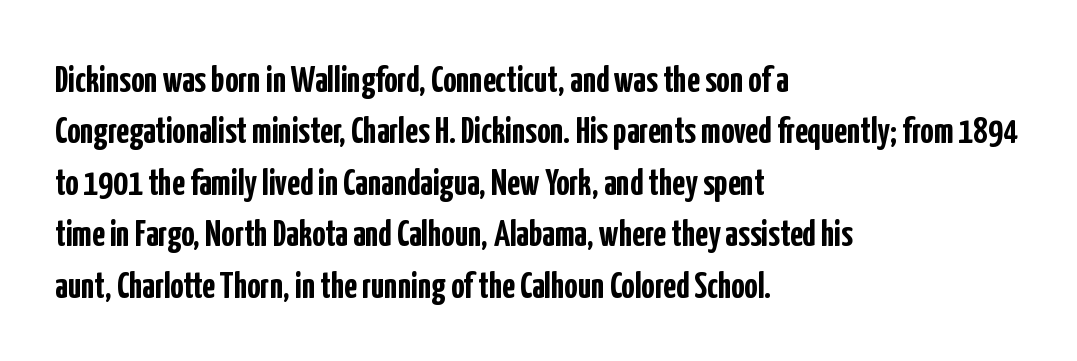
The image shows 37 px semibold, condensed sans-serif type, upright; set left-aligned, normal line spacing (1.39x), normal letter spacing, not underlined; low stroke contrast and a medium x-height.
